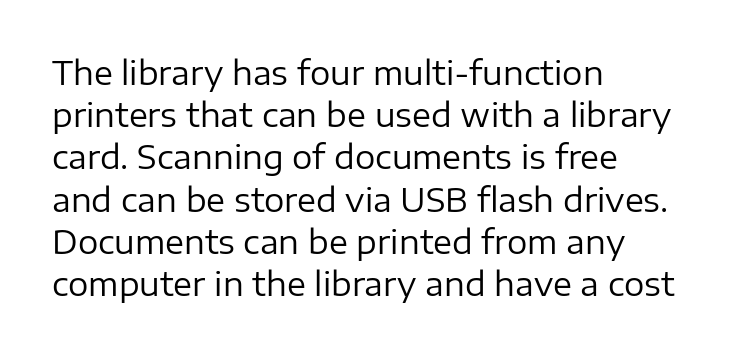
Looks like regular typesetting: each glyph gets only the width it needs. The compositor pushed each line to the left boundary. Nope, no serifs anywhere on these letters. This rendering features lettering with no underline.
